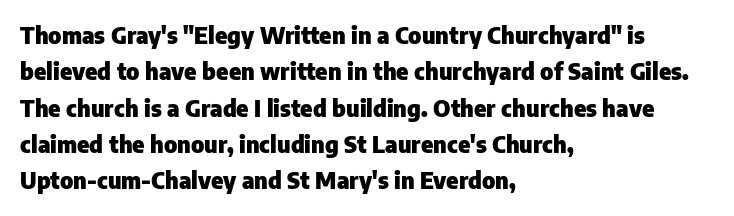
{"italic": "no", "bold": "yes", "underline": "no", "align": "left", "line_spacing": "normal", "line_spacing_ratio": 1.58, "letter_spacing": "normal", "letter_spacing_em": 0.0, "glyph_px": 23}
